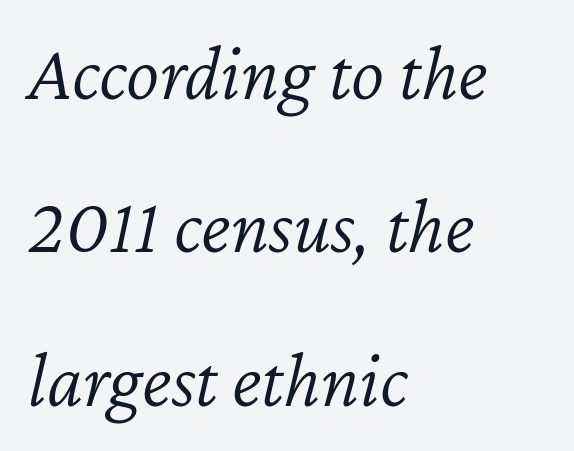
Q: Is the text bold? A: No.
Q: Is the text italic (slanted)? A: Yes, it leans right by about 12 degrees.
Q: Is the text underlined? A: No.
Q: How is the paragraph aligned? A: Left-aligned.
Q: Is the spacing between letters normal or unusually wide? A: Normal.
Q: Is the spacing between lines tight, normal or loose? A: Loose.
Q: Width (condensed, normal, or wide)? A: Normal.
Q: Stroke contrast? A: Low.
Q: x-height? A: Medium.
Q: Monospaced? A: No.
